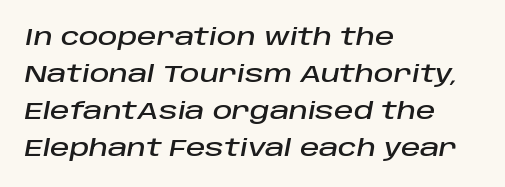
{"italic": "yes", "lean": "right", "slant_degrees": 10, "underline": "no", "align": "left", "line_spacing": "normal", "line_spacing_ratio": 1.54, "letter_spacing": "normal", "letter_spacing_em": 0.0, "glyph_px": 24}
